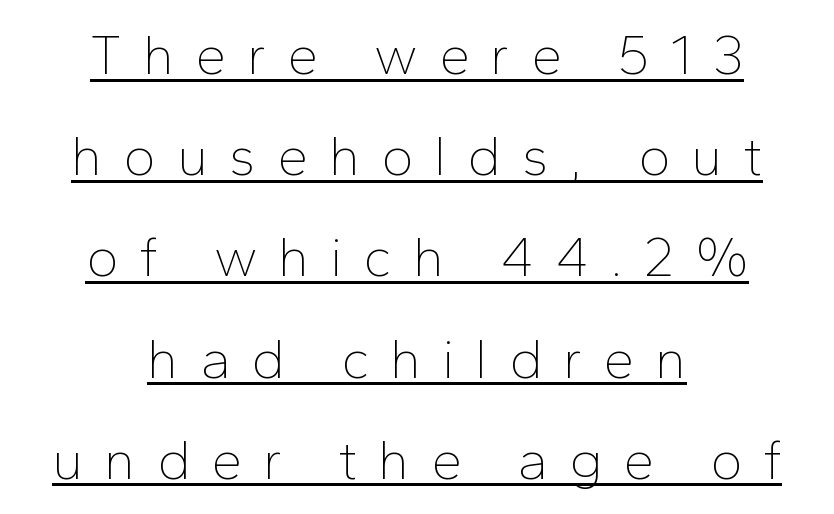
Letter spacing: wide. Heaviness? Minimal to ordinary, like unemphasized prose. The rendering uses natural spacing where letterforms have individual widths. A typesetter would mark this as roman, not italic.
